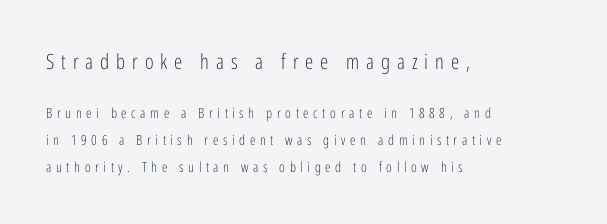
{"italic": "no", "bold": "no", "underline": "no", "align": "left", "line_spacing": "loose", "line_spacing_ratio": 1.93, "letter_spacing": "wide", "letter_spacing_em": 0.33, "larger_block": "first", "size_ratio": 1.5, "glyph_px": 21}
